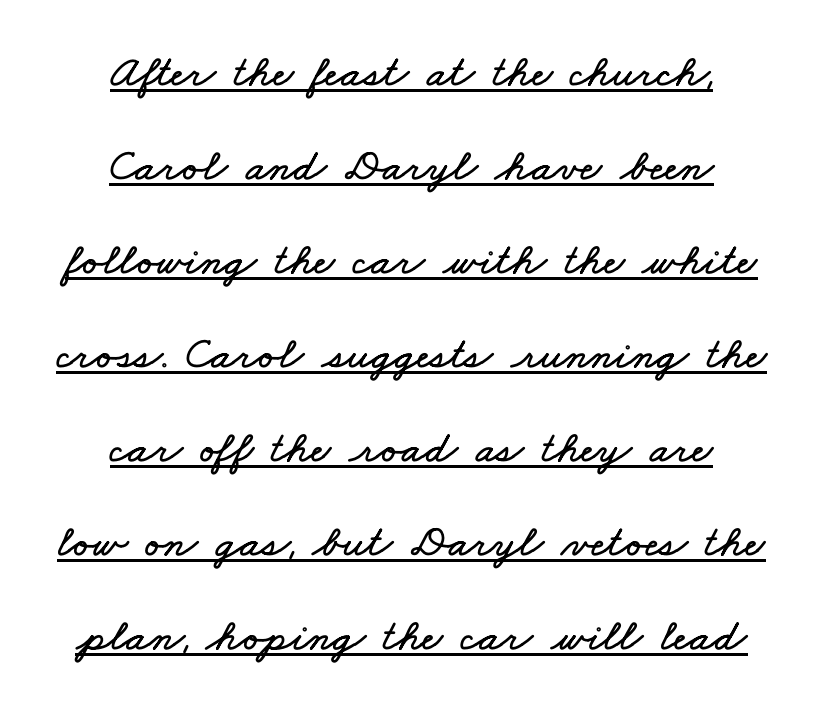
The rendering uses the underline text-decoration. Reading down the block, each line starts at a different indent, mirrored at its end. In terms of leading, this rendering errs on the spacious side. The horizontal fit of the characters is conventional and even.
